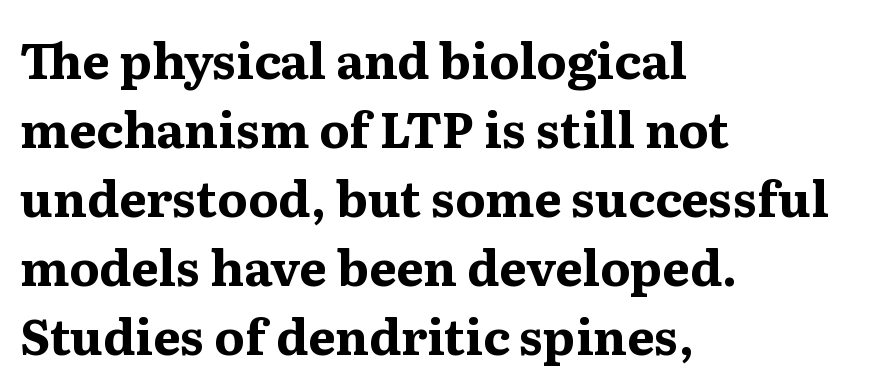
Q: Is the text bold? A: Yes.
Q: Is the text italic (slanted)? A: No, it is upright.
Q: Is the typeface a serif or a sans-serif typeface? A: Serif.
Q: Is the text underlined? A: No.
Q: How is the paragraph aligned? A: Left-aligned.
Q: Is the spacing between letters normal or unusually wide? A: Normal.
Q: Is the spacing between lines tight, normal or loose? A: Normal.
Q: Width (condensed, normal, or wide)? A: Normal.
Q: Stroke contrast? A: Medium.
Q: x-height? A: Medium.
Q: Monospaced? A: No.
